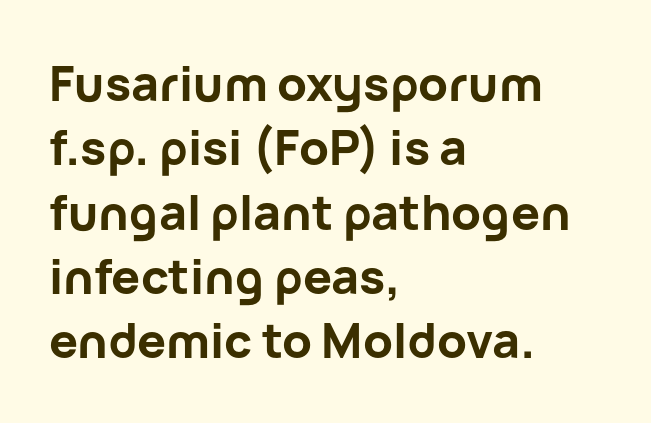
{"serif": "no", "italic": "no", "bold": "yes", "weight": "bold", "width": "normal", "stroke_contrast": "low", "x_height": "medium", "monospaced": "no", "underline": "no", "align": "left", "line_spacing": "normal", "line_spacing_ratio": 1.34, "letter_spacing": "normal", "letter_spacing_em": 0.0, "glyph_px": 48}
